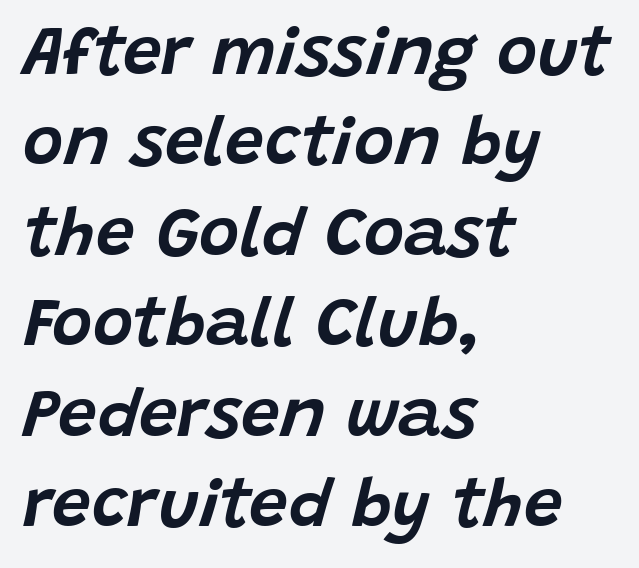
Character widths vary here, with narrow letters taking less room than wide ones. Reading down the column, the eye jumps a familiar distance to each next line. In CSS terms this would be text-align: left. The tracking reads as untouched default to a designer's eye.
